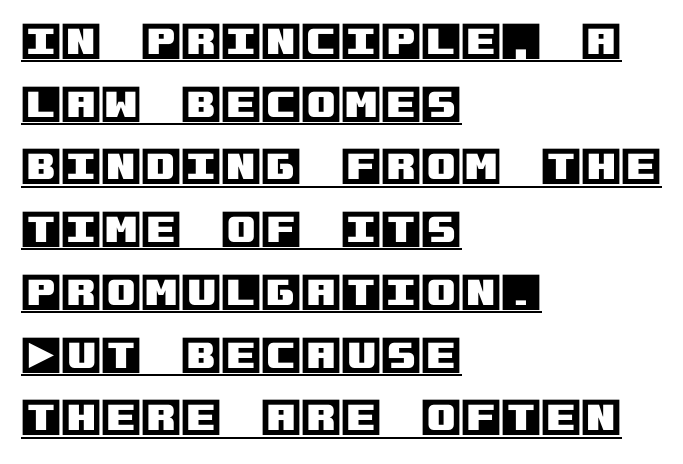
The image shows 41 px text type, upright; set left-aligned, normal line spacing (1.53x), normal letter spacing, underlined; a large x-height.
